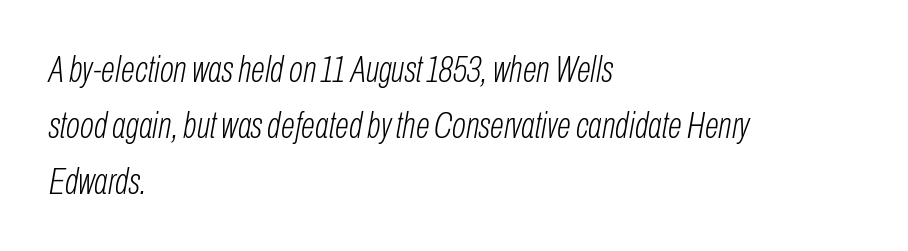
The cut favours lightness, reaching ordinary text weight at its darkest. A typesetter would mark this as italic. Which margin do the lines hug? The left one — the right edge is uneven. Normally led — the rows are evenly, conventionally spaced. The line texture is even and compact thanks to regular tracking.
